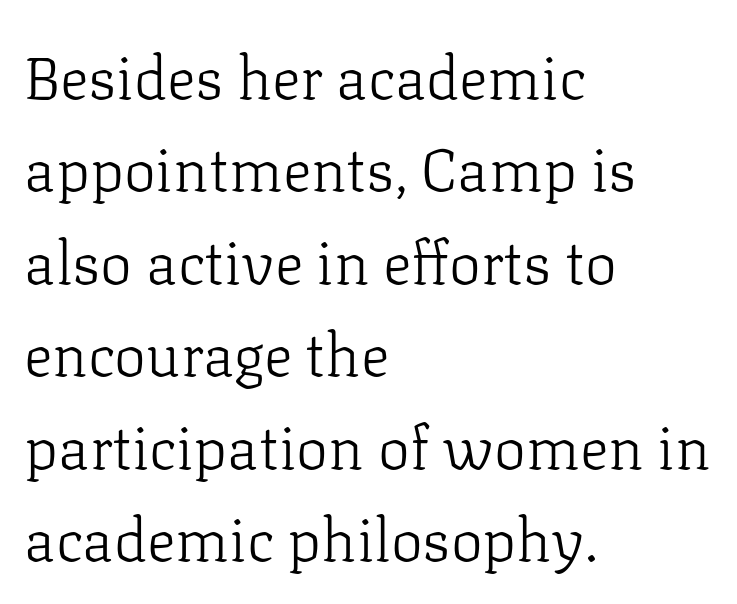
{"serif": "yes", "italic": "no", "bold": "no", "weight": "light", "width": "normal", "stroke_contrast": "low", "x_height": "medium", "monospaced": "no", "underline": "no", "align": "left", "line_spacing": "normal", "line_spacing_ratio": 1.54, "letter_spacing": "normal", "letter_spacing_em": 0.0, "glyph_px": 60}
